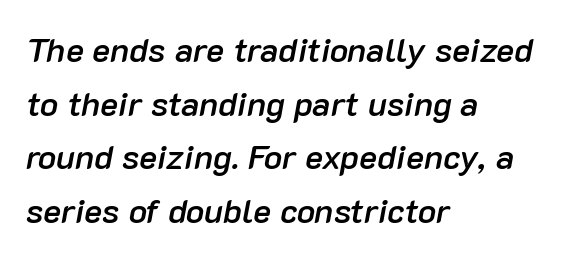
{"italic": "yes", "lean": "right", "slant_degrees": 10, "bold": "semi", "weight": "semibold", "width": "normal", "stroke_contrast": "low", "x_height": "medium", "monospaced": "no", "underline": "no", "align": "left", "line_spacing": "normal", "line_spacing_ratio": 1.58, "letter_spacing": "normal", "letter_spacing_em": 0.0, "glyph_px": 34}
